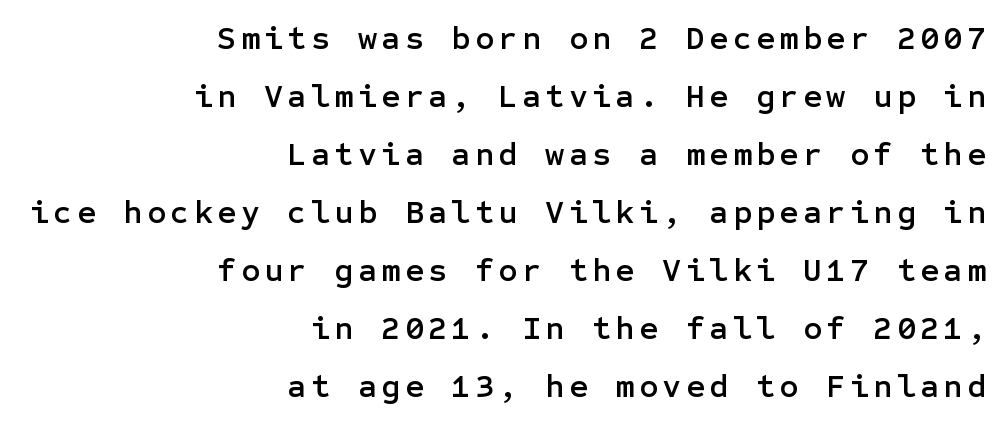
{"serif": "no", "italic": "no", "width": "normal", "stroke_contrast": "low", "x_height": "medium", "underline": "no", "align": "right", "line_spacing_ratio": 1.76, "glyph_px": 33}
